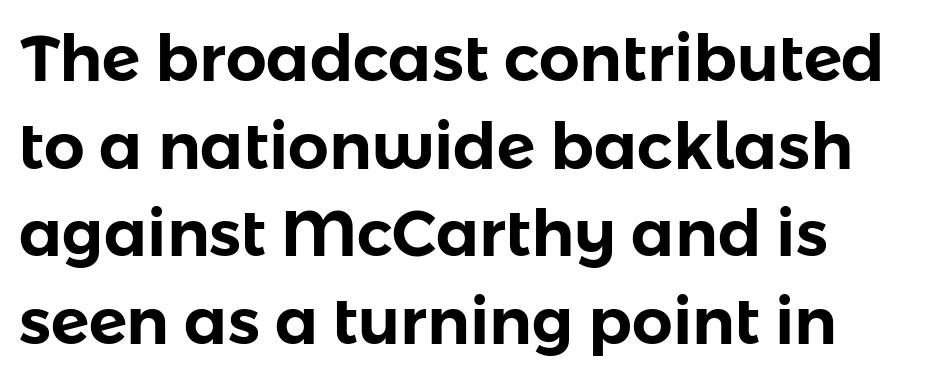
The image shows 64 px sans-serif type, upright; set left-aligned, normal line spacing (1.37x), normal letter spacing, not underlined; low stroke contrast and a medium x-height.
